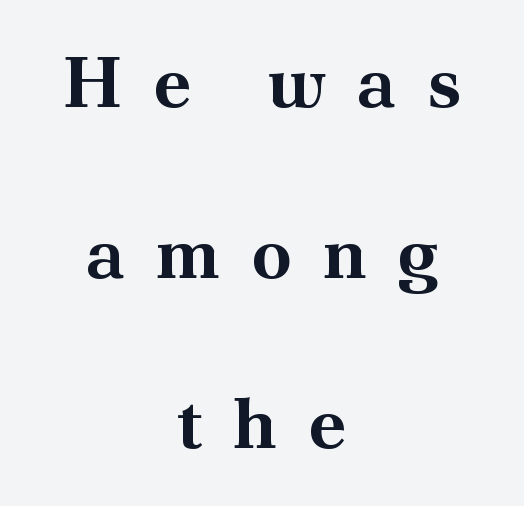
{"serif": "yes", "italic": "no", "bold": "yes", "weight": "bold", "width": "normal", "stroke_contrast": "medium", "x_height": "small", "monospaced": "no", "underline": "no", "align": "center", "line_spacing": "loose", "line_spacing_ratio": 2.37, "letter_spacing": "wide", "letter_spacing_em": 0.42, "glyph_px": 72}
